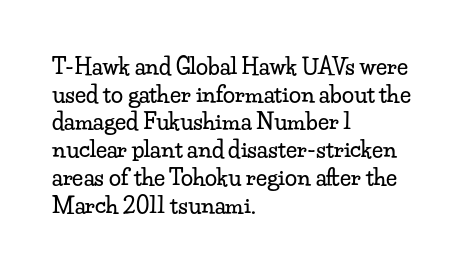
Regarding leading, the lines here are spaced in the standard way. The space beneath each line is pristine and unruled. Tracking value appears to be zero — textbook default spacing. The setting favours the left margin, as ordinary paragraphs usually do.
